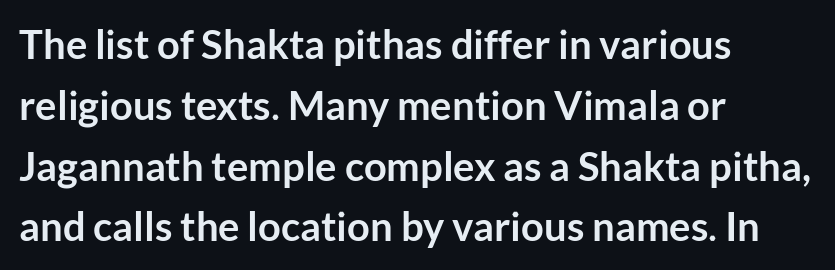
Q: Is the text bold? A: Yes.
Q: Is the text italic (slanted)? A: No, it is upright.
Q: Is the typeface a serif or a sans-serif typeface? A: Sans-serif.
Q: Is the text underlined? A: No.
Q: How is the paragraph aligned? A: Left-aligned.
Q: Is the spacing between letters normal or unusually wide? A: Normal.
Q: Is the spacing between lines tight, normal or loose? A: Normal.
Q: Width (condensed, normal, or wide)? A: Normal.
Q: Stroke contrast? A: Low.
Q: x-height? A: Medium.
Q: Monospaced? A: No.
